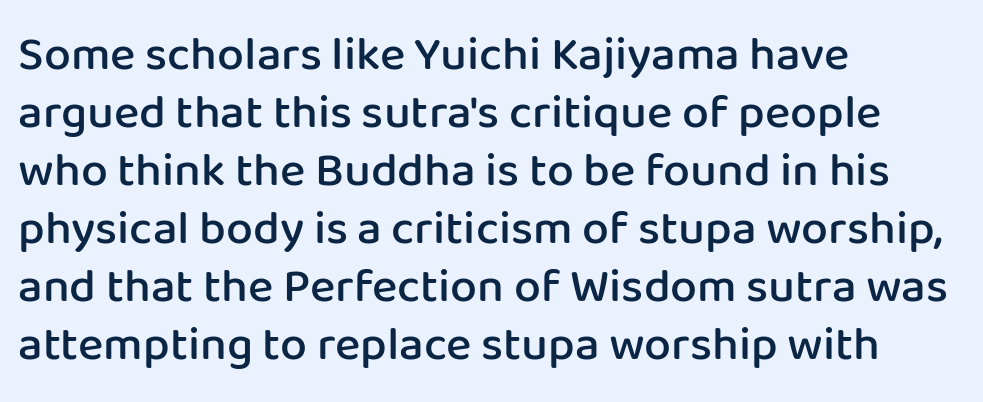
Q: Is the text bold? A: Semi-bold.
Q: Is the text italic (slanted)? A: No, it is upright.
Q: Is the typeface a serif or a sans-serif typeface? A: Sans-serif.
Q: Is the text underlined? A: No.
Q: How is the paragraph aligned? A: Left-aligned.
Q: Is the spacing between letters normal or unusually wide? A: Normal.
Q: Width (condensed, normal, or wide)? A: Normal.
Q: Stroke contrast? A: Low.
Q: x-height? A: Medium.
Q: Monospaced? A: No.
